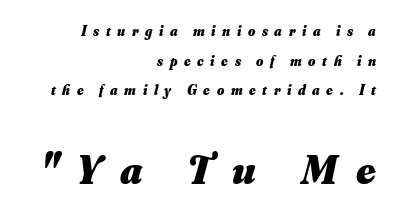
The image shows 41 px heavy type, italic (leaning right); set right-aligned, loose line spacing (2.11x), unusually wide letter spacing (+0.47 em), not underlined; the second (bottom) block is 2.93x larger; medium stroke contrast and a small x-height.
